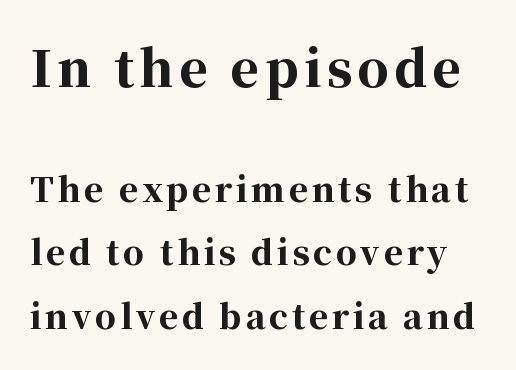
The face used here is seriffed, in the tradition of book romans. A clean baseline with only descenders dipping below it. Notice how thick the strokes are: this is what a full bold looks like. Do the letters lean? They stand straight. Think of a printed novel: that variable character pitch is what you see here.
